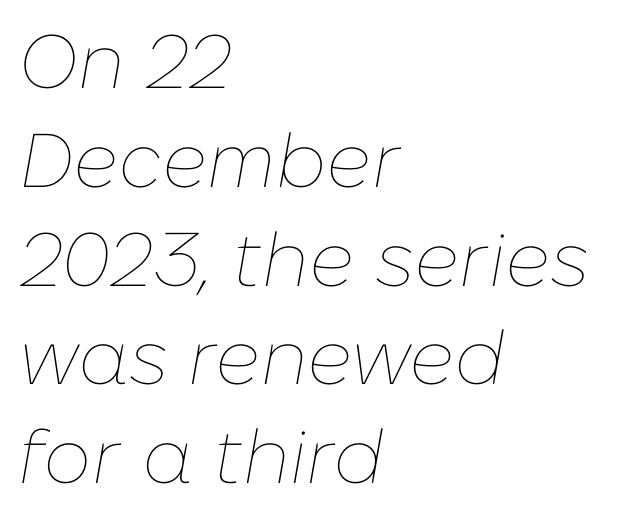
Q: Is the text bold? A: No.
Q: Is the text italic (slanted)? A: Yes, it leans right by about 10 degrees.
Q: Is the text underlined? A: No.
Q: How is the paragraph aligned? A: Left-aligned.
Q: Is the spacing between letters normal or unusually wide? A: Normal.
Q: Is the spacing between lines tight, normal or loose? A: Normal.
Q: Width (condensed, normal, or wide)? A: Normal.
Q: Stroke contrast? A: Low.
Q: x-height? A: Medium.
Q: Monospaced? A: No.
